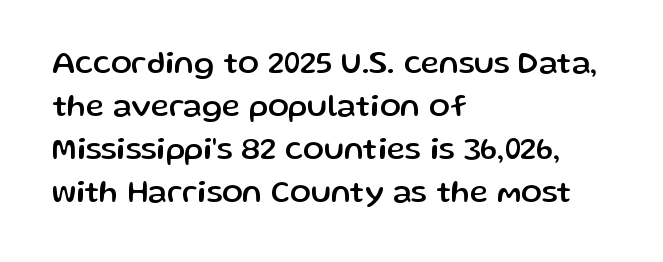
{"serif": "no", "italic": "no", "width": "normal", "stroke_contrast": "low", "x_height": "medium", "monospaced": "no", "underline": "no", "align": "left", "line_spacing": "normal", "line_spacing_ratio": 1.39, "letter_spacing": "normal", "letter_spacing_em": 0.0, "glyph_px": 31}
